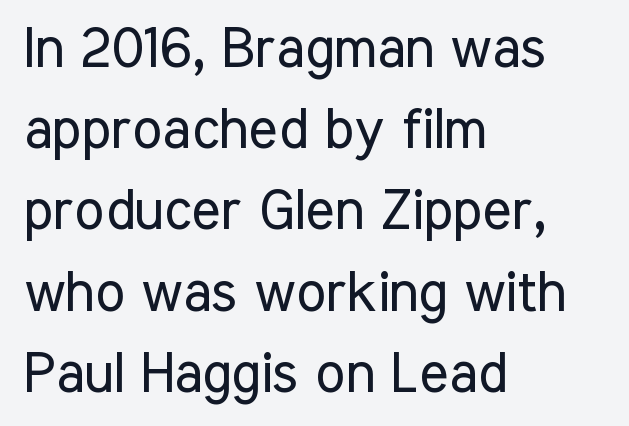
In terms of letterspacing, this is plain default setting. Look at the bottom of the vertical strokes: they stop flat, with no serifs. The passage shown is not underscored anywhere. A classic flush-left, rag-right setting is used for this passage.
